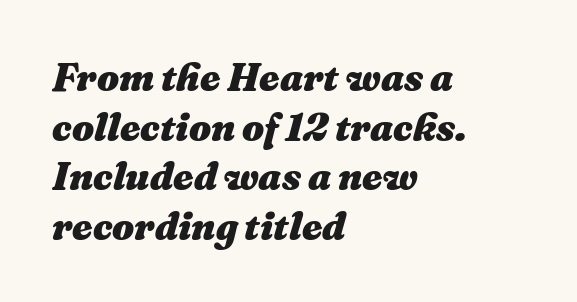
The rendering keeps characters at their native spacing. Slant detected: the letters are inclined. How would I describe the line gaps? Plain and ordinary. Here the designer chose a conventional face with non-uniform glyph widths. Bare-footed words on every line.
